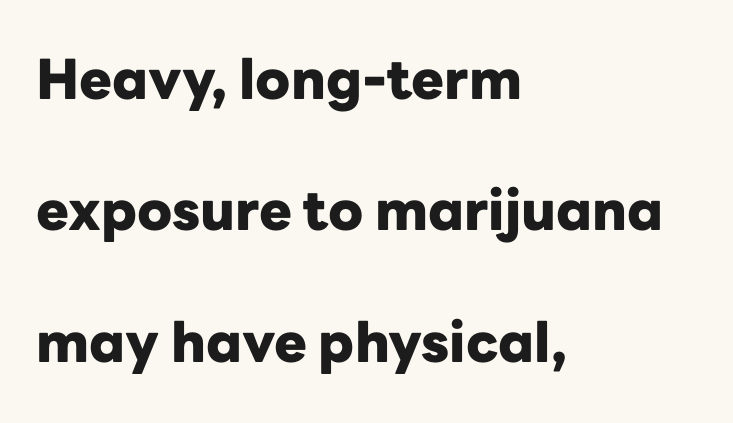
Does the lettering tilt? It doesn't — this is upright. The passage shown has conventional tracking throughout. Check where the strokes stop: nothing finishes them off — pure sans. Compared with a centered layout, this one pins lines to the left instead. Bold? Absolutely — the strokes are thick and heavy.
